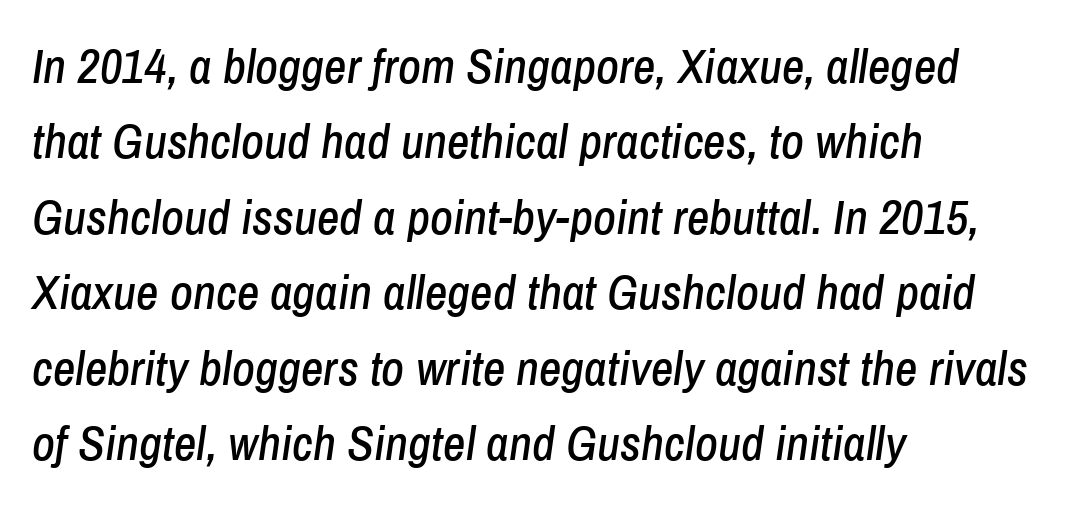
This is oblique type, the kind used for emphasis or titles. A clean baseline with only descenders dipping below it. These lines are rendered in a variable-pitch font. The vertical gap from one line to the next is medium. The typesetter chose a ragged-right arrangement here. In terms of letterspacing, this is plain default setting.
